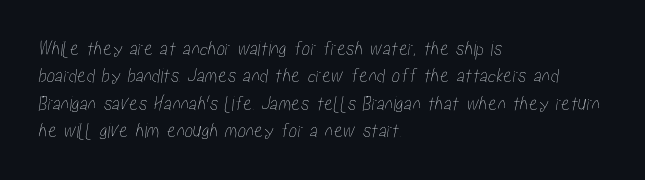
{"underline": "no", "align": "left", "line_spacing": "normal", "line_spacing_ratio": 1.3, "letter_spacing": "normal", "letter_spacing_em": 0.0, "glyph_px": 21}
